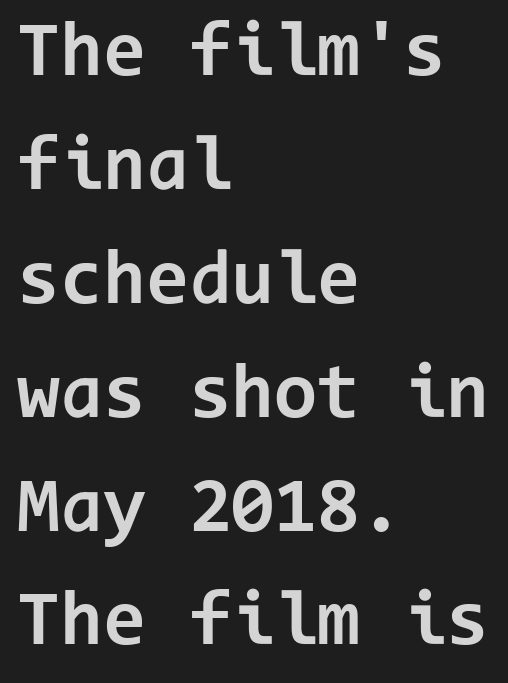
Q: Is the text bold? A: Yes.
Q: Is the text italic (slanted)? A: No, it is upright.
Q: Is the typeface a serif or a sans-serif typeface? A: Sans-serif.
Q: Is the text underlined? A: No.
Q: How is the paragraph aligned? A: Left-aligned.
Q: Is the spacing between letters normal or unusually wide? A: Normal.
Q: Is the spacing between lines tight, normal or loose? A: Normal.
Q: Width (condensed, normal, or wide)? A: Normal.
Q: Stroke contrast? A: Low.
Q: x-height? A: Medium.
Q: Monospaced? A: Yes.
